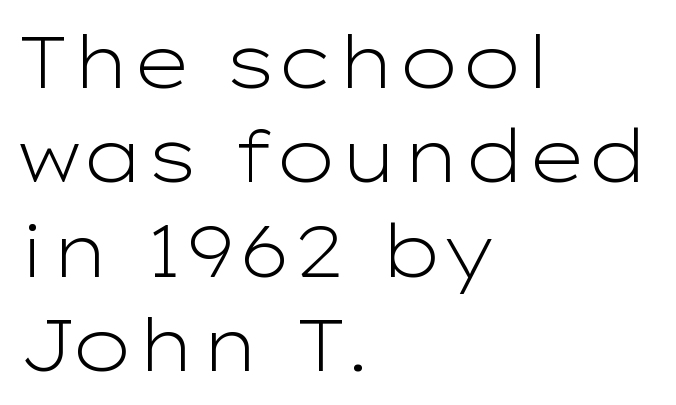
{"serif": "no", "italic": "no", "bold": "no", "weight": "light", "width": "wide", "stroke_contrast": "low", "x_height": "medium", "monospaced": "no", "underline": "no", "align": "left", "line_spacing": "normal", "line_spacing_ratio": 1.31, "letter_spacing": "normal", "letter_spacing_em": 0.0, "glyph_px": 72}
